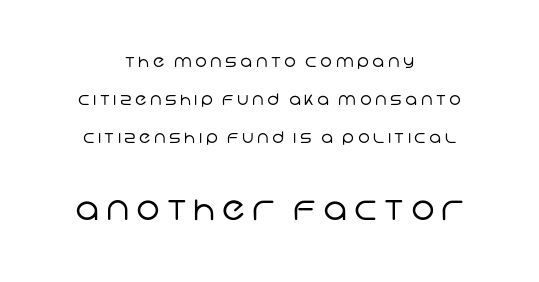
The font sits on the lighter half of the weight spectrum, regular included. The space directly below the letters is spotless. Loosely led — the rows are spread out. The more generous point size was reserved for the lower chunk. Each word looks stretched out because of the extra space between its letters.
